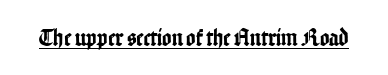
{"italic": "no", "underline": "yes", "letter_spacing": "normal", "letter_spacing_em": 0.0, "glyph_px": 25}
